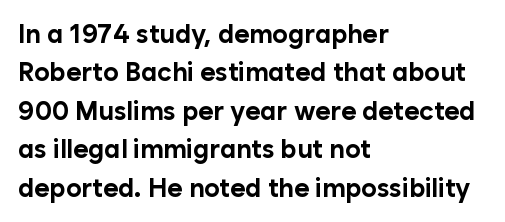
Q: Is the text bold? A: Yes.
Q: Is the text italic (slanted)? A: No, it is upright.
Q: Is the text underlined? A: No.
Q: How is the paragraph aligned? A: Left-aligned.
Q: Is the spacing between letters normal or unusually wide? A: Normal.
Q: Is the spacing between lines tight, normal or loose? A: Normal.
